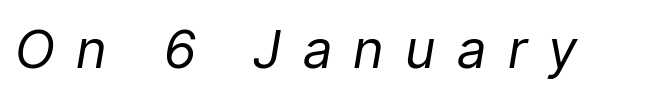
Glance below the letters and you will spot only blank space. The letters advance in unequal steps, a hallmark of proportional type. The weight tops out at a normal text grade. Each word looks stretched out because of the extra space between its letters. The passage shown leans; its letterforms are oblique.
